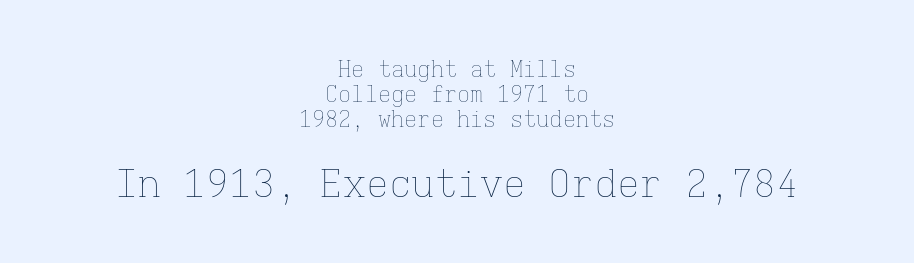
The image shows 38 px thin type, upright, monospaced; set centered, tight line spacing (1.13x), normal letter spacing, not underlined; the second (bottom) block is 1.73x larger; low stroke contrast and a medium x-height.
